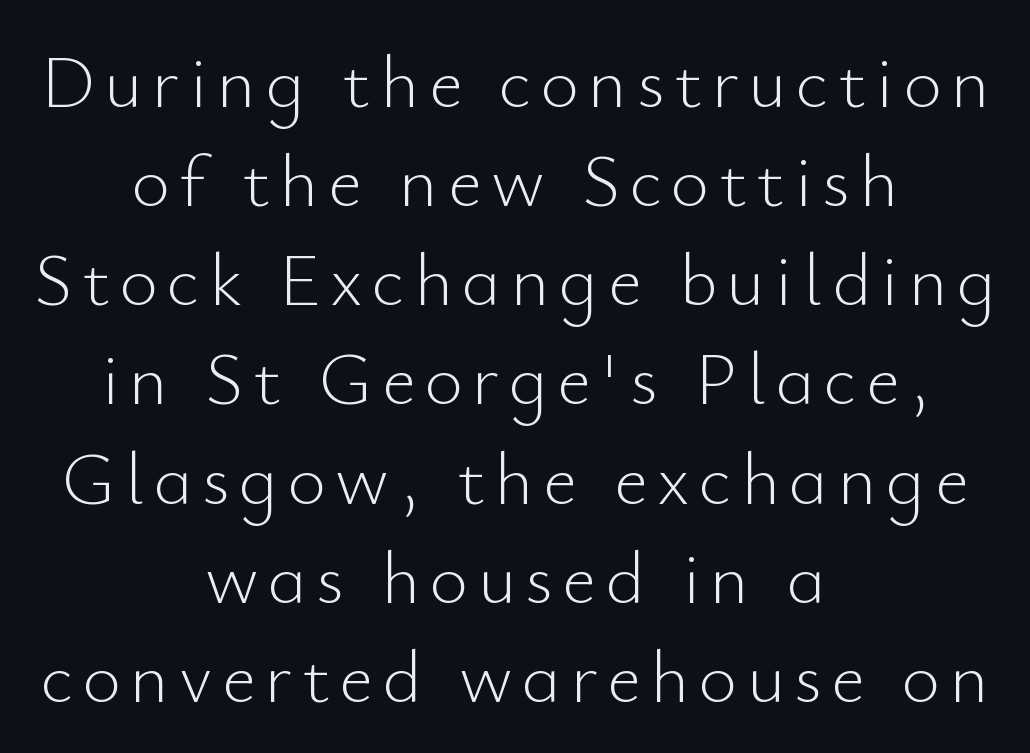
The image shows 74 px light sans-serif type, upright; set centered, normal line spacing (1.34x), not underlined; low stroke contrast and a small x-height.
